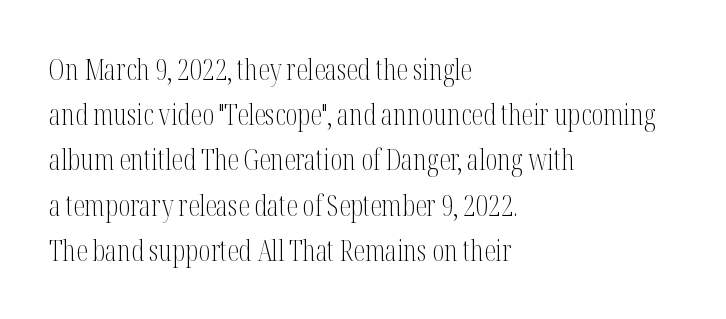
The passage shown is not bold in any degree. No word sits above an underline. Does extra space separate the letters? No, they use regular spacing. Each letter keeps its own natural width here, so spacing adapts to shape. Horizontally, the lines are justified to the leading edge only. Are there feet on the stems? There are — it's a serif.
